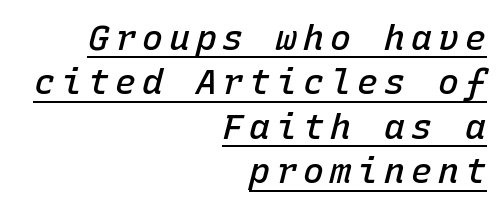
These characters rest on top of a visible drawn line. A student would call this right alignment; a typographer would say flush right, rag left. If you measured baseline to baseline, you'd find a middling distance. Is the type bold? Partly — it's a semibold, heavier than regular but not fully bold. The rendering applies a slant to the glyphs.
